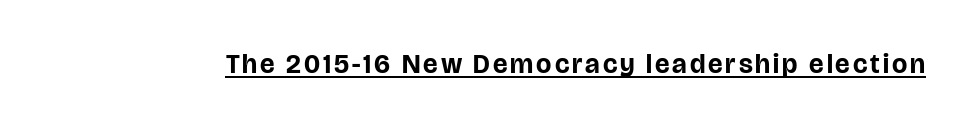
This is heavy type, rendered in bold. Tall strokes in this sample are plumb rather than angled. The lettering is marked with a stroke running underneath it.
